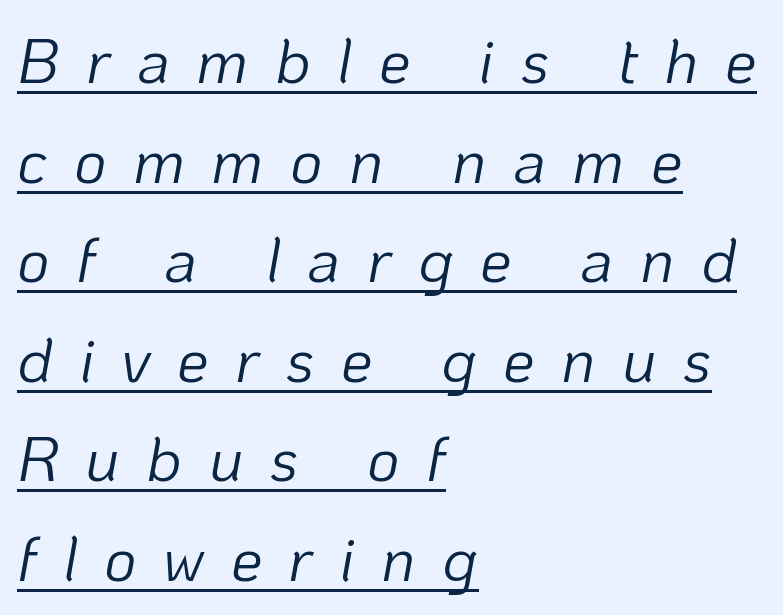
{"italic": "yes", "lean": "right", "slant_degrees": 10, "bold": "no", "weight": "light", "width": "normal", "stroke_contrast": "low", "x_height": "medium", "monospaced": "no", "underline": "yes", "align": "left", "line_spacing": "normal", "line_spacing_ratio": 1.58, "letter_spacing": "wide", "letter_spacing_em": 0.42, "glyph_px": 63}
